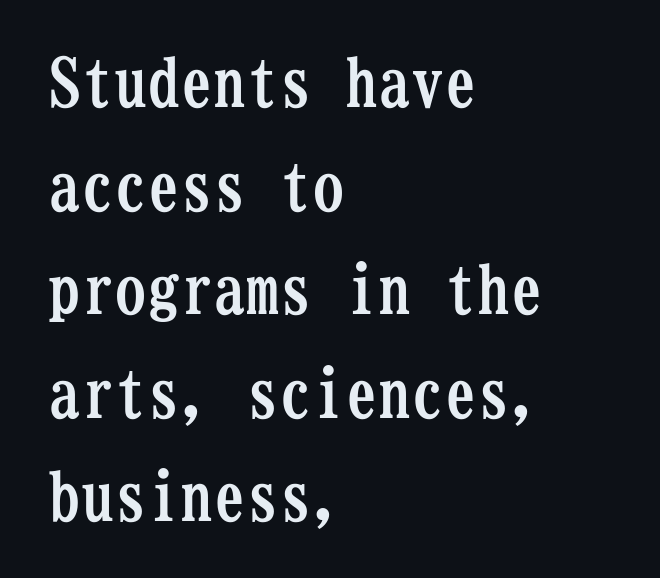
Q: Is the text bold? A: Yes.
Q: Is the text italic (slanted)? A: No, it is upright.
Q: Is the typeface a serif or a sans-serif typeface? A: Serif.
Q: Is the text underlined? A: No.
Q: How is the paragraph aligned? A: Left-aligned.
Q: Is the spacing between letters normal or unusually wide? A: Normal.
Q: Is the spacing between lines tight, normal or loose? A: Normal.
Q: Width (condensed, normal, or wide)? A: Condensed.
Q: Stroke contrast? A: Low.
Q: x-height? A: Medium.
Q: Monospaced? A: Yes.
